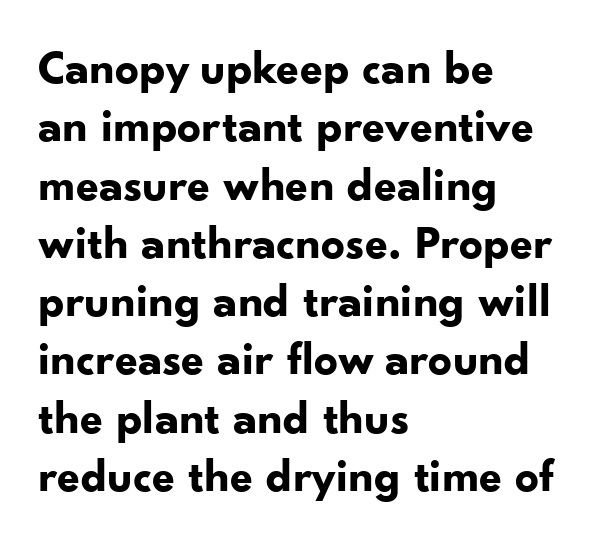
{"serif": "no", "italic": "no", "bold": "yes", "weight": "bold", "width": "normal", "stroke_contrast": "low", "x_height": "small", "monospaced": "no", "underline": "no", "align": "left", "line_spacing_ratio": 1.24, "letter_spacing": "normal", "letter_spacing_em": 0.0, "glyph_px": 47}
